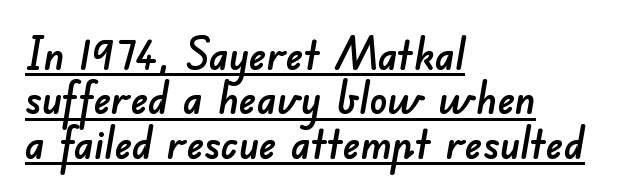
Q: Is the typeface a serif or a sans-serif typeface? A: Sans-serif.
Q: Is the text underlined? A: Yes.
Q: How is the paragraph aligned? A: Left-aligned.
Q: Is the spacing between letters normal or unusually wide? A: Normal.
Q: Is the spacing between lines tight, normal or loose? A: Tight.
Q: Width (condensed, normal, or wide)? A: Normal.
Q: Stroke contrast? A: Low.
Q: x-height? A: Small.
Q: Monospaced? A: No.
